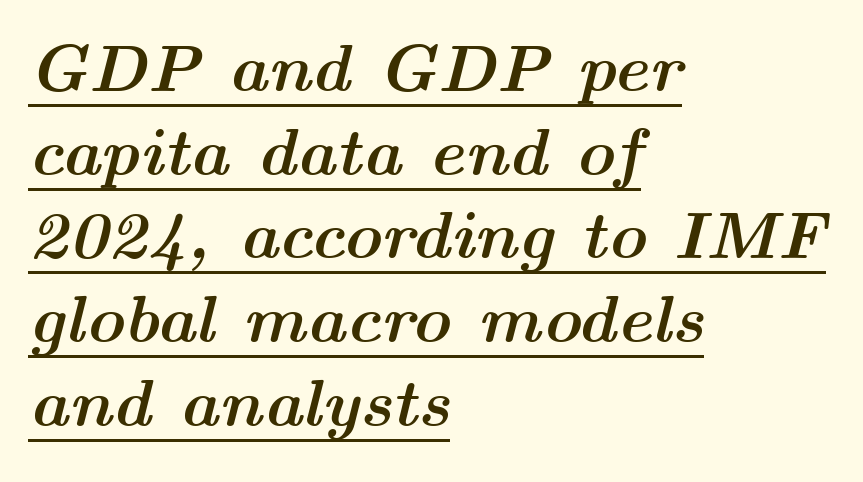
{"italic": "yes", "lean": "right", "slant_degrees": 14, "bold": "yes", "weight": "semibold", "width": "wide", "stroke_contrast": "medium", "x_height": "medium", "monospaced": "no", "underline": "yes", "align": "left", "line_spacing": "normal", "line_spacing_ratio": 1.25, "letter_spacing": "normal", "letter_spacing_em": 0.0, "glyph_px": 67}
